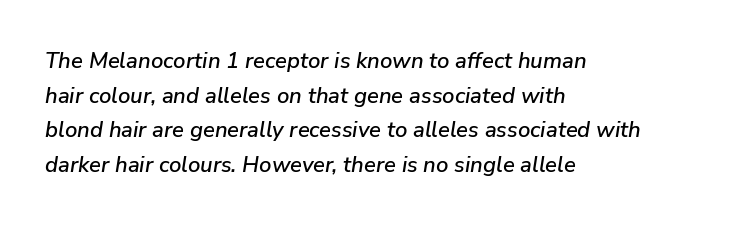
The image shows 22 px text type, italic (leaning right); set left-aligned, normal line spacing (1.57x), normal letter spacing, not underlined.
